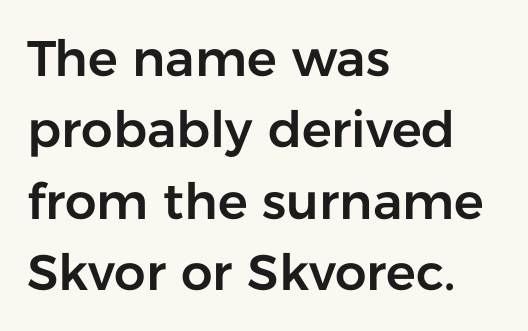
{"serif": "no", "italic": "no", "width": "normal", "stroke_contrast": "low", "x_height": "medium", "monospaced": "no", "underline": "no", "align": "left", "line_spacing": "normal", "line_spacing_ratio": 1.43, "letter_spacing": "normal", "letter_spacing_em": 0.0, "glyph_px": 50}
